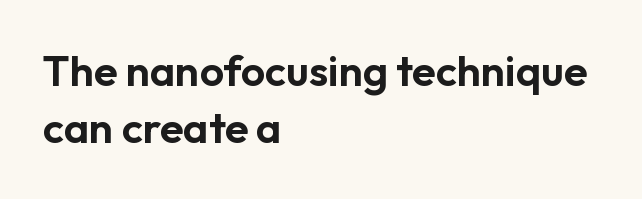
A student would call this left alignment; a typographer would say flush left, rag right. The type is set solid horizontally, with unmodified tracking. Note the varied advance widths — an 'i' is clearly narrower than an 'm'. The axis of the letterforms is exactly vertical. Just letters on the line, the space beneath them empty.
